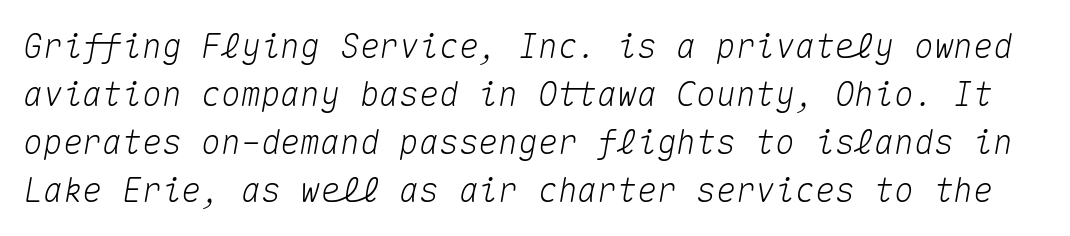
Bare-footed words on every line. The type is set solid horizontally, with unmodified tracking. You could count columns in this text — the font is strictly monospaced. In terms of posture, this sample is oblique.
